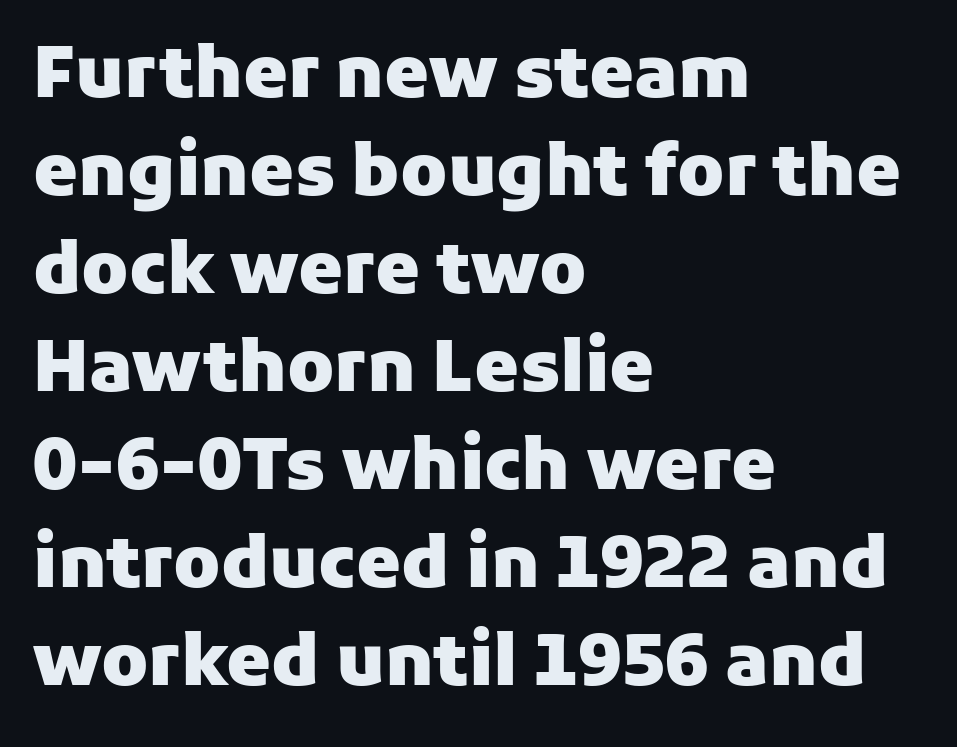
The image shows 71 px heavy sans-serif type, upright; set left-aligned, normal line spacing (1.38x), normal letter spacing, not underlined; low stroke contrast and a medium x-height.
